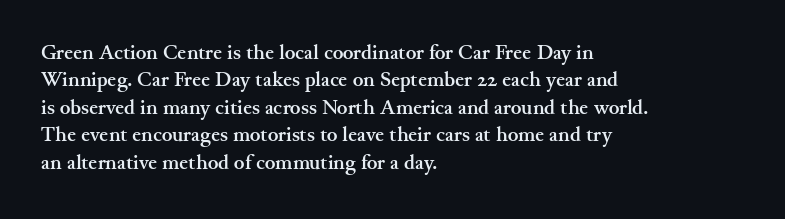
Q: Is the text bold? A: Yes.
Q: Is the text italic (slanted)? A: No, it is upright.
Q: Is the text underlined? A: No.
Q: How is the paragraph aligned? A: Left-aligned.
Q: Is the spacing between letters normal or unusually wide? A: Normal.
Q: Is the spacing between lines tight, normal or loose? A: Normal.
